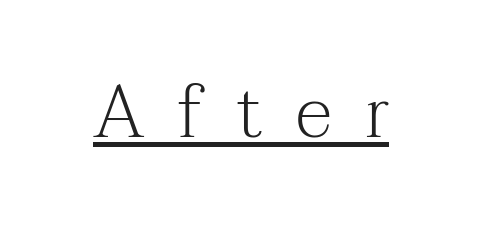
The image shows 74 px light serif type, upright; set unusually wide letter spacing (+0.44 em), underlined; medium stroke contrast and a medium x-height.
